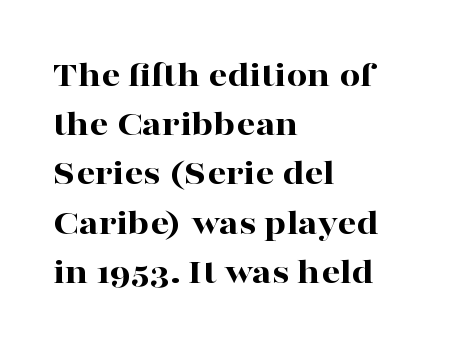
Look at the stroke-to-counter ratio: heavy, a bold. Designer's note — italics off, roman on. This sample has the flowing, uneven cadence of proportional lettering. A serif font was chosen for this passage. Unmarked baselines from the first word to the last.
